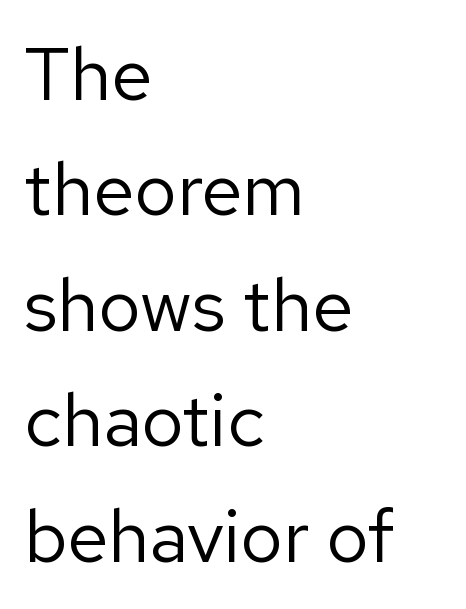
Casual observation: everything's shoved over to the left. The font's upright variant was chosen for this text. A typesetter would call this proportional, since set widths differ per character. Anything drawn beneath the words? Only blank space. The face used here is rendered with its standard letterfit. In terms of leading, this rendering sits right in the middle.
